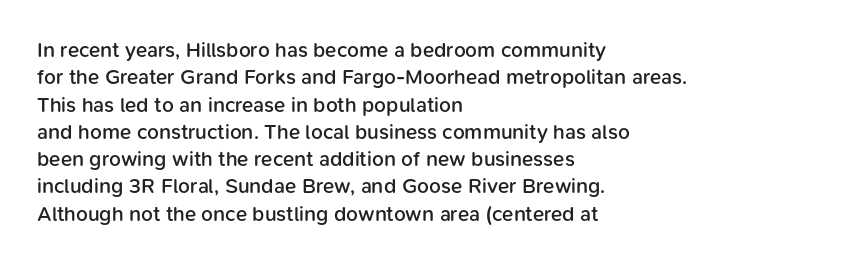
Line beginnings align vertically; line endings do not. Weight: semibold (demi). Tracking here is standard; glyphs follow each other at the usual distance. If you drew a line through each stem, it would be perfectly vertical. Has an underline been added? It has not.
